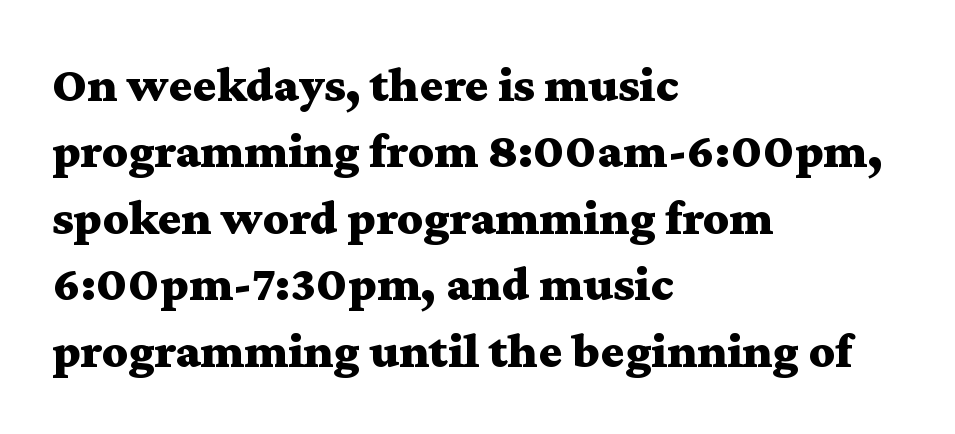
Q: Is the text bold? A: Yes.
Q: Is the text italic (slanted)? A: No, it is upright.
Q: Is the typeface a serif or a sans-serif typeface? A: Serif.
Q: Is the text underlined? A: No.
Q: How is the paragraph aligned? A: Left-aligned.
Q: Is the spacing between letters normal or unusually wide? A: Normal.
Q: Is the spacing between lines tight, normal or loose? A: Normal.
Q: Width (condensed, normal, or wide)? A: Wide.
Q: Stroke contrast? A: Medium.
Q: x-height? A: Medium.
Q: Monospaced? A: No.
